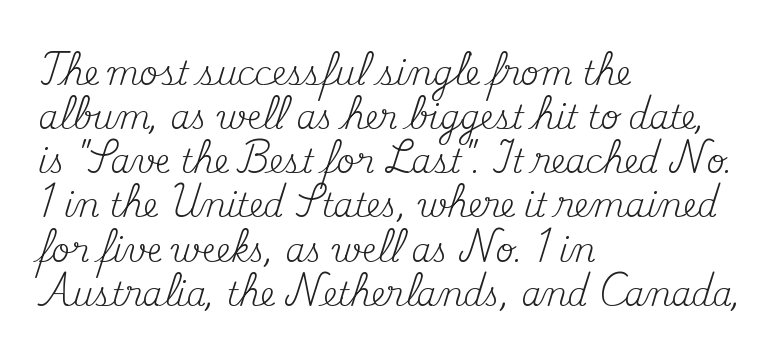
{"serif": "yes", "bold": "no", "weight": "regular", "width": "normal", "stroke_contrast": "medium", "x_height": "small", "monospaced": "no", "underline": "no", "align": "left", "line_spacing": "normal", "line_spacing_ratio": 1.38, "letter_spacing": "normal", "letter_spacing_em": 0.0, "glyph_px": 32}
